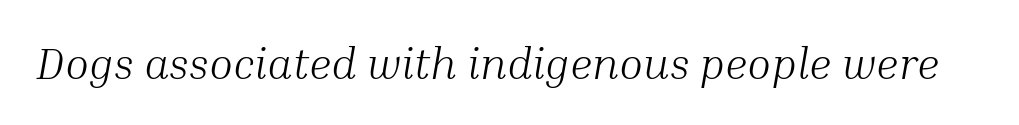
{"serif": "yes", "italic": "yes", "lean": "right", "slant_degrees": 10, "bold": "no", "weight": "light", "width": "normal", "stroke_contrast": "medium", "x_height": "medium", "monospaced": "no", "underline": "no", "letter_spacing": "normal", "letter_spacing_em": 0.0, "glyph_px": 44}
